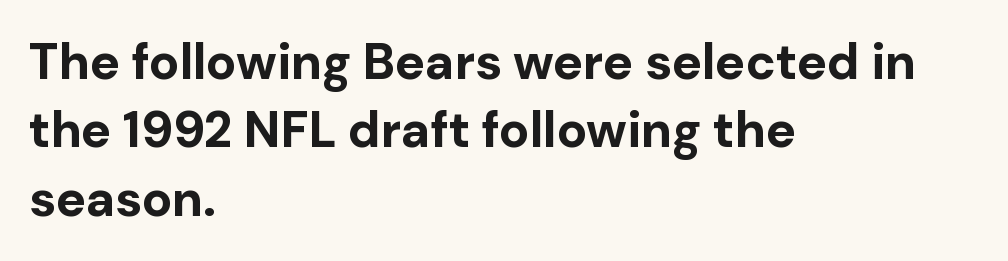
The image shows 50 px bold sans-serif type, upright; set left-aligned, normal line spacing (1.37x), normal letter spacing, not underlined; low stroke contrast and a medium x-height.
